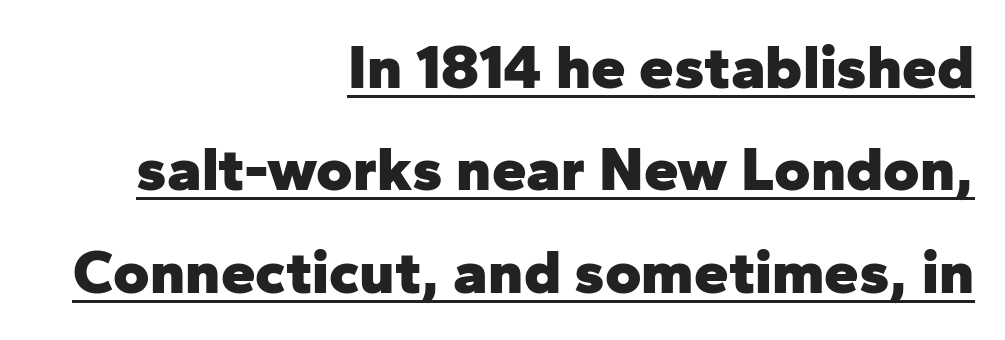
The image shows 62 px heavy sans-serif type, upright; set right-aligned, normal line spacing (1.65x), normal letter spacing, underlined; low stroke contrast and a medium x-height.
